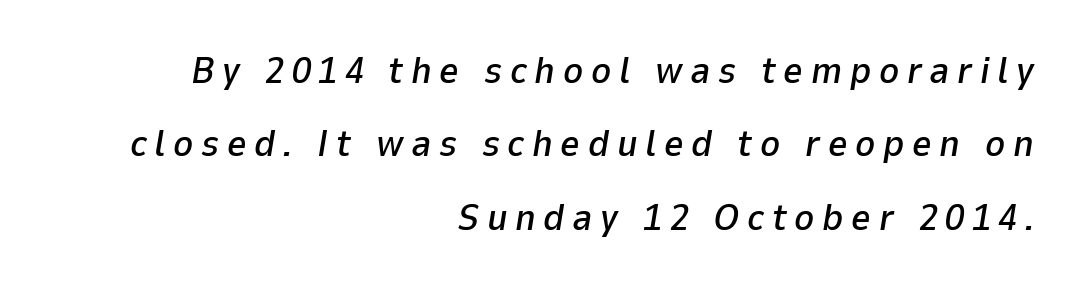
The image shows 38 px text type, italic (leaning right); set right-aligned, loose line spacing (1.93x), unusually wide letter spacing (+0.2 em), not underlined; low stroke contrast and a medium x-height.
